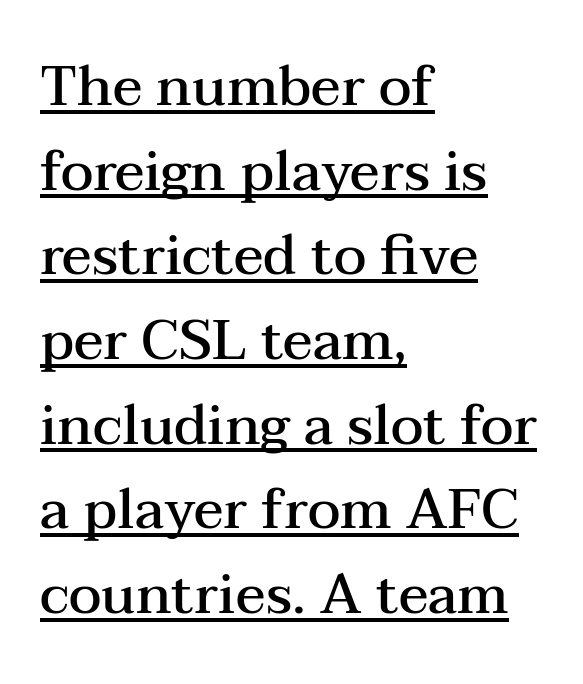
Q: Is the text bold? A: Semi-bold.
Q: Is the text italic (slanted)? A: No, it is upright.
Q: Is the typeface a serif or a sans-serif typeface? A: Serif.
Q: Is the text underlined? A: Yes.
Q: How is the paragraph aligned? A: Left-aligned.
Q: Is the spacing between letters normal or unusually wide? A: Normal.
Q: Is the spacing between lines tight, normal or loose? A: Normal.
Q: Width (condensed, normal, or wide)? A: Wide.
Q: Stroke contrast? A: Medium.
Q: x-height? A: Medium.
Q: Monospaced? A: No.
